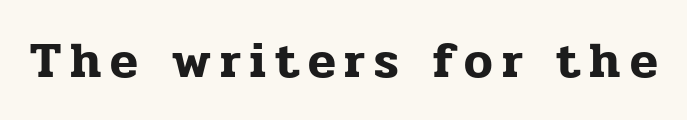
Q: Is the text italic (slanted)? A: No, it is upright.
Q: Is the typeface a serif or a sans-serif typeface? A: Serif.
Q: Is the text underlined? A: No.
Q: Width (condensed, normal, or wide)? A: Normal.
Q: Stroke contrast? A: Low.
Q: x-height? A: Medium.
Q: Monospaced? A: No.
